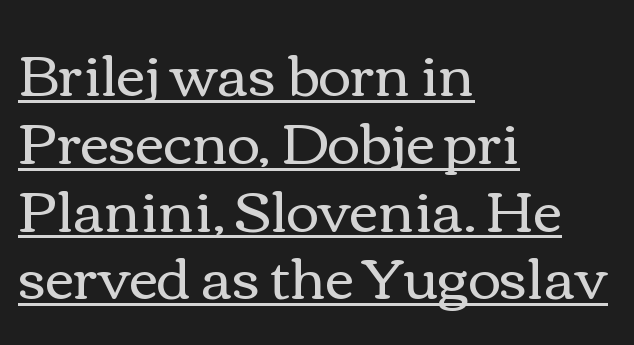
{"italic": "no", "bold": "no", "weight": "regular", "width": "wide", "x_height": "medium", "monospaced": "no", "underline": "yes", "align": "left", "line_spacing_ratio": 1.21, "letter_spacing": "normal", "letter_spacing_em": 0.0, "glyph_px": 56}
